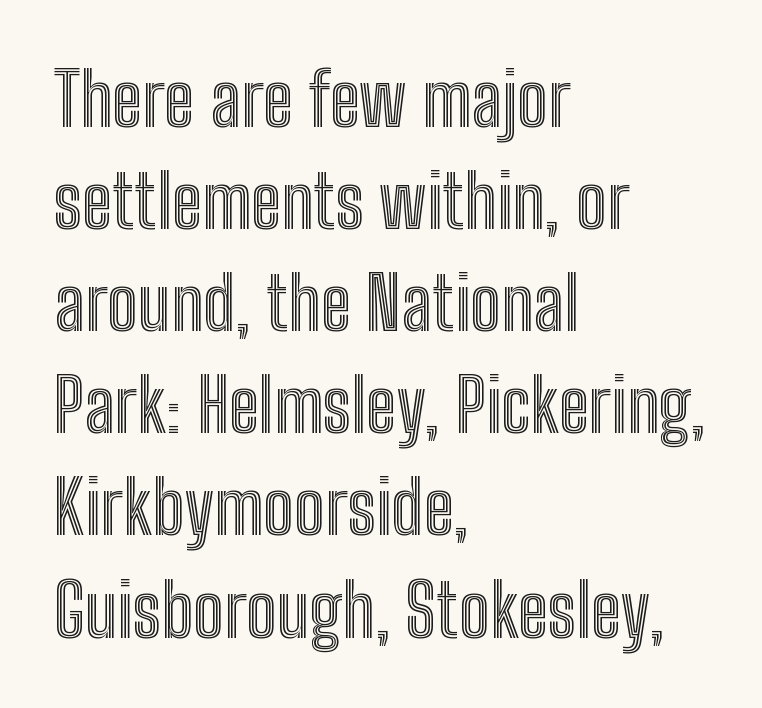
Q: Is the text italic (slanted)? A: No, it is upright.
Q: Is the text underlined? A: No.
Q: How is the paragraph aligned? A: Left-aligned.
Q: Is the spacing between letters normal or unusually wide? A: Normal.
Q: Is the spacing between lines tight, normal or loose? A: Normal.
Q: Width (condensed, normal, or wide)? A: Condensed.
Q: x-height? A: Medium.
Q: Monospaced? A: No.
